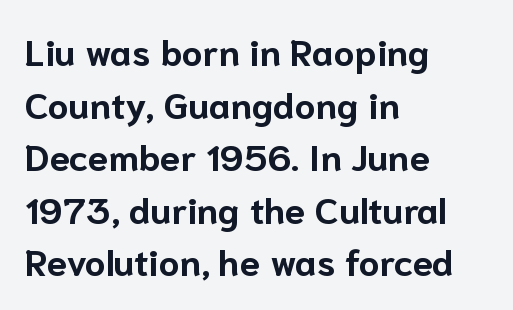
{"serif": "no", "italic": "no", "bold": "yes", "weight": "bold", "width": "normal", "stroke_contrast": "low", "x_height": "medium", "monospaced": "no", "underline": "no", "align": "left", "line_spacing": "normal", "line_spacing_ratio": 1.42, "letter_spacing": "normal", "letter_spacing_em": 0.0, "glyph_px": 37}
